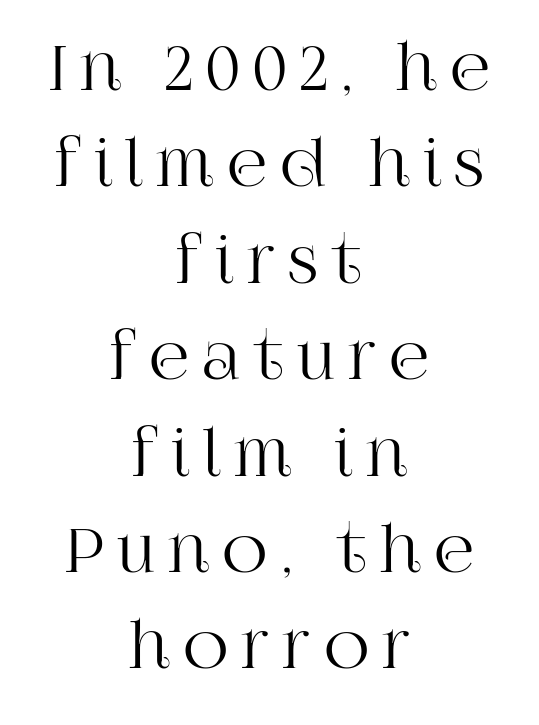
The passage shown stacks its lines at a standard gap. Look at the tracking — it's clearly loosened, letters drifting apart. The passage shown is typed in a proportional face where columns would drift. Typographically, this falls in the serif category. Visually the block forms a symmetrical silhouette, jagged on both flanks.
